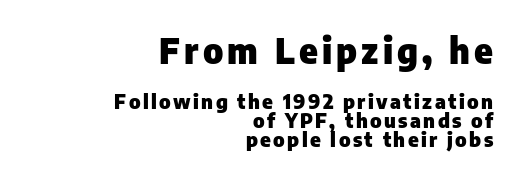
Q: Is the text bold? A: Yes.
Q: Is the text italic (slanted)? A: No, it is upright.
Q: Is the typeface a serif or a sans-serif typeface? A: Sans-serif.
Q: Is the text underlined? A: No.
Q: How is the paragraph aligned? A: Right-aligned.
Q: Is the spacing between lines tight, normal or loose? A: Tight.
Q: Which block of text is set in a larger size, the first (top) or the second (bottom)? A: The first (top) one.
Q: Width (condensed, normal, or wide)? A: Normal.
Q: Stroke contrast? A: Low.
Q: x-height? A: Medium.
Q: Monospaced? A: No.
